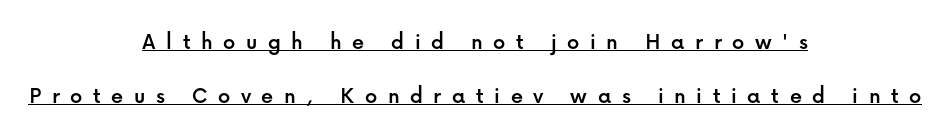
The image shows 24 px text type, upright; set centered, loose line spacing (2.27x), unusually wide letter spacing (+0.44 em), underlined.
